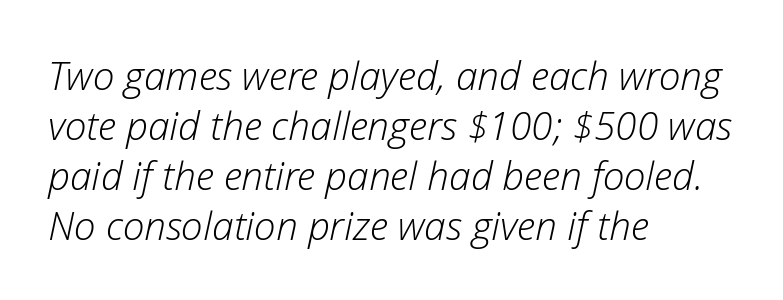
Q: Is the text bold? A: No.
Q: Is the text italic (slanted)? A: Yes, it leans right by about 12 degrees.
Q: Is the text underlined? A: No.
Q: How is the paragraph aligned? A: Left-aligned.
Q: Is the spacing between letters normal or unusually wide? A: Normal.
Q: Is the spacing between lines tight, normal or loose? A: Normal.
Q: Width (condensed, normal, or wide)? A: Normal.
Q: Stroke contrast? A: Low.
Q: x-height? A: Medium.
Q: Monospaced? A: No.
